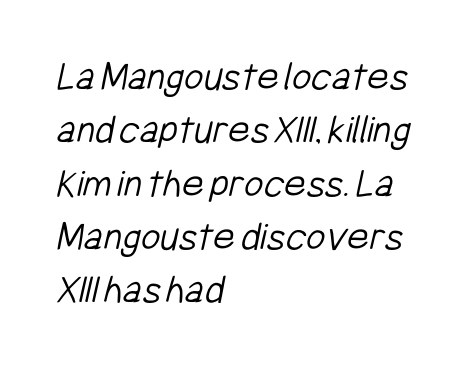
This sample uses plain, unmodified letter spacing. Line starts are locked; line ends wander. This reads as an unemphasized weight, regular at the heaviest. Nothing sits at the stroke ends, so this counts as sans-serif. Regular leading.
